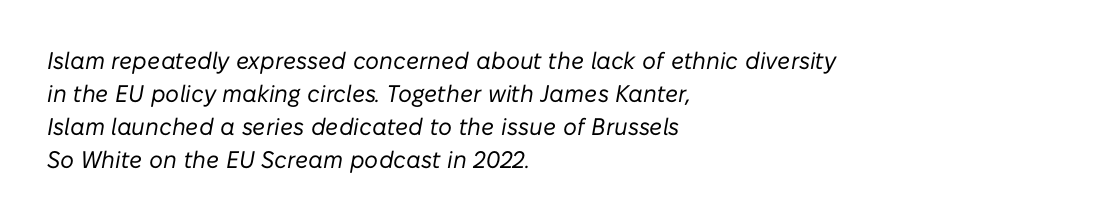
Q: Is the text bold? A: No.
Q: Is the text italic (slanted)? A: Yes, it leans right by about 10 degrees.
Q: Is the text underlined? A: No.
Q: How is the paragraph aligned? A: Left-aligned.
Q: Is the spacing between letters normal or unusually wide? A: Normal.
Q: Is the spacing between lines tight, normal or loose? A: Normal.
